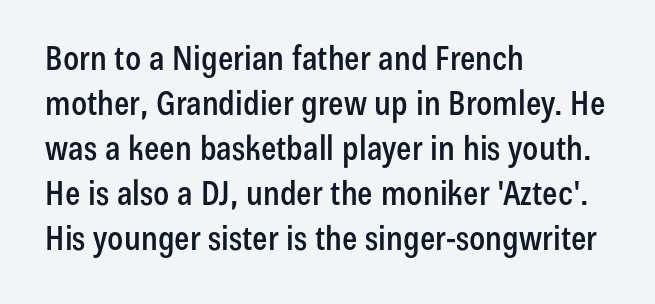
The image shows 34 px condensed sans-serif type, upright; set left-aligned, normal line spacing (1.32x), normal letter spacing, not underlined; low stroke contrast and a medium x-height.
